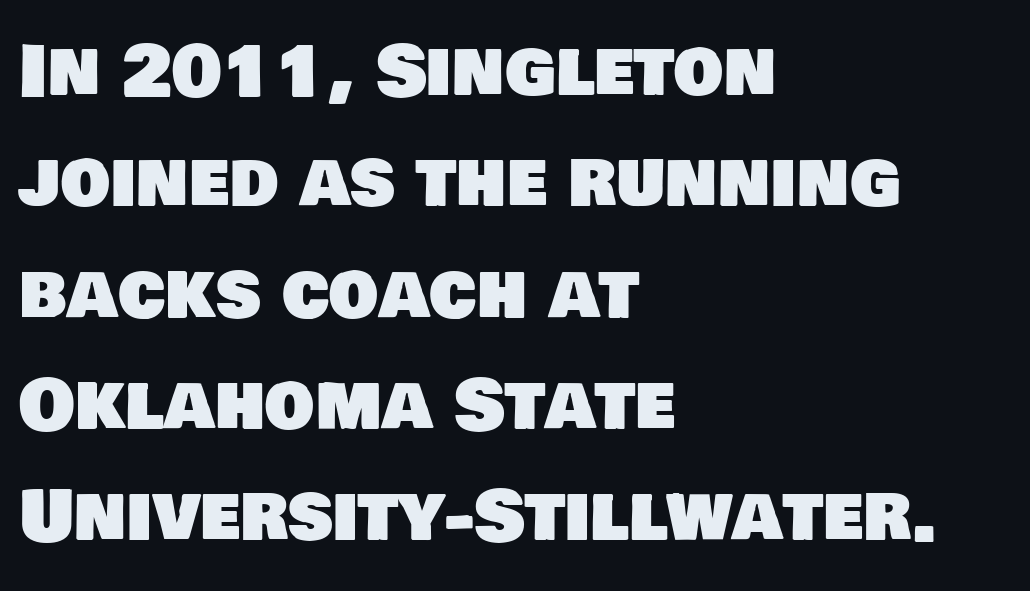
Q: Is the typeface a serif or a sans-serif typeface? A: Sans-serif.
Q: Is the text underlined? A: No.
Q: How is the paragraph aligned? A: Left-aligned.
Q: Is the spacing between letters normal or unusually wide? A: Normal.
Q: Is the spacing between lines tight, normal or loose? A: Normal.
Q: Width (condensed, normal, or wide)? A: Normal.
Q: Stroke contrast? A: Low.
Q: x-height? A: Large.
Q: Monospaced? A: No.
